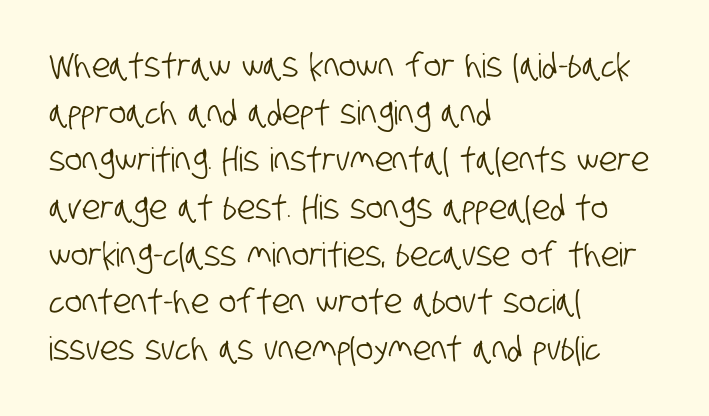
Q: Is the typeface a serif or a sans-serif typeface? A: Sans-serif.
Q: Is the text underlined? A: No.
Q: How is the paragraph aligned? A: Left-aligned.
Q: Is the spacing between letters normal or unusually wide? A: Normal.
Q: Is the spacing between lines tight, normal or loose? A: Normal.
Q: Width (condensed, normal, or wide)? A: Condensed.
Q: Stroke contrast? A: Low.
Q: x-height? A: Large.
Q: Monospaced? A: No.
